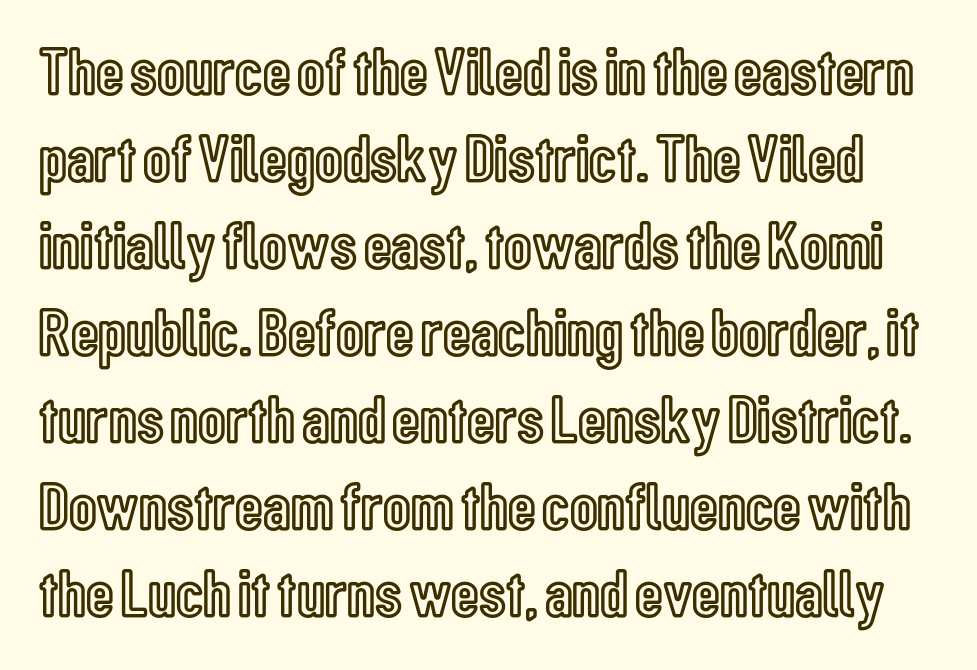
Q: Is the text italic (slanted)? A: No, it is upright.
Q: Is the text underlined? A: No.
Q: Is the spacing between letters normal or unusually wide? A: Normal.
Q: Is the spacing between lines tight, normal or loose? A: Normal.
Q: Width (condensed, normal, or wide)? A: Condensed.
Q: x-height? A: Medium.
Q: Monospaced? A: No.
